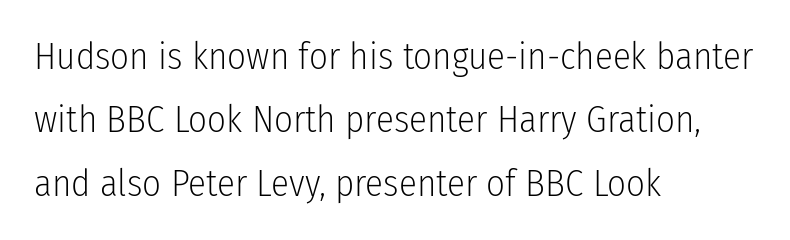
{"serif": "no", "italic": "no", "bold": "no", "weight": "light", "width": "condensed", "stroke_contrast": "low", "x_height": "medium", "monospaced": "no", "underline": "no", "align": "left", "line_spacing_ratio": 1.71, "letter_spacing": "normal", "letter_spacing_em": 0.0, "glyph_px": 37}
